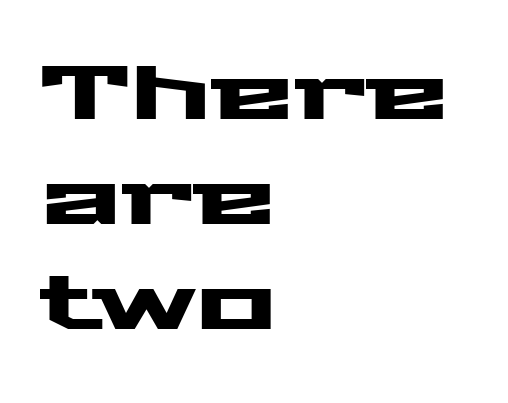
{"serif": "no", "italic": "no", "width": "wide", "stroke_contrast": "medium", "x_height": "medium", "monospaced": "no", "underline": "no", "align": "left", "line_spacing": "normal", "line_spacing_ratio": 1.38, "letter_spacing": "normal", "letter_spacing_em": 0.0, "glyph_px": 76}
